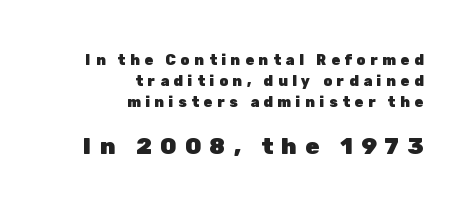
The image shows 23 px bold type, upright; set right-aligned, normal line spacing (1.5x), unusually wide letter spacing (+0.35 em), not underlined; the second (bottom) block is 1.64x larger.
